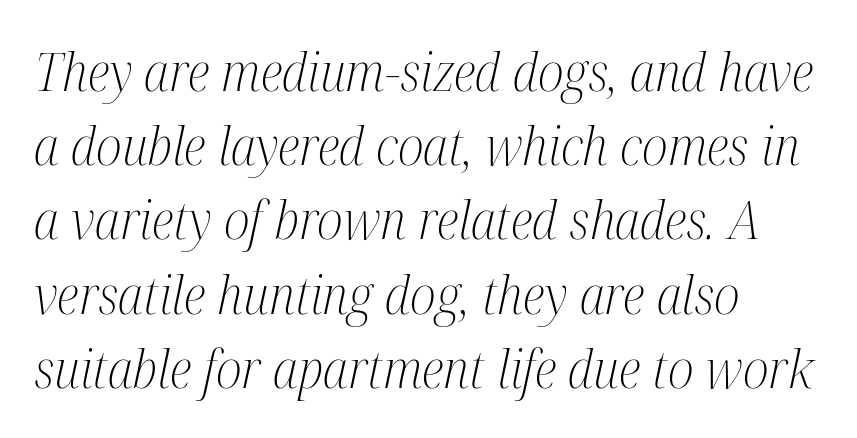
Would a proofreader flag this as italicized? Yes. The typeface has the unassuming heft of standard copy or less. To sum up the face: it has serifs. Honestly, the letter spacing is just normal — you wouldn't notice it. Beneath every word, the page is bare. Compared with a centered layout, this one pins lines to the left instead.
